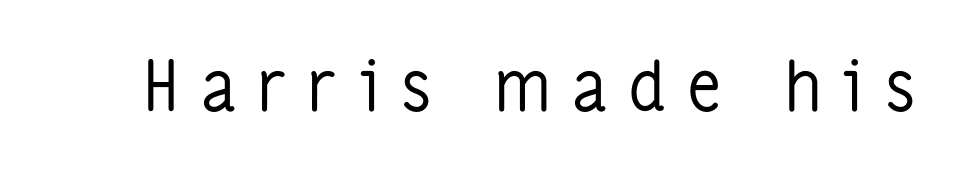
Rule under the text: the space is simply empty. No italicization has been applied; the sample stays upright. Is the type heavy? It reads as light-to-regular instead. The font family rendered here belongs to the sans-serif group.
